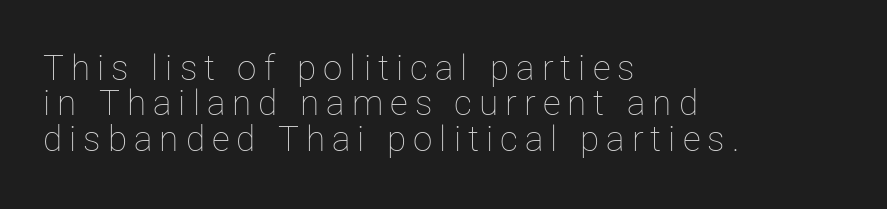
{"italic": "no", "bold": "no", "weight": "thin", "width": "normal", "stroke_contrast": "low", "x_height": "medium", "monospaced": "no", "underline": "no", "align": "left", "line_spacing": "tight", "line_spacing_ratio": 1.01, "letter_spacing": "wide", "letter_spacing_em": 0.2, "glyph_px": 35}
